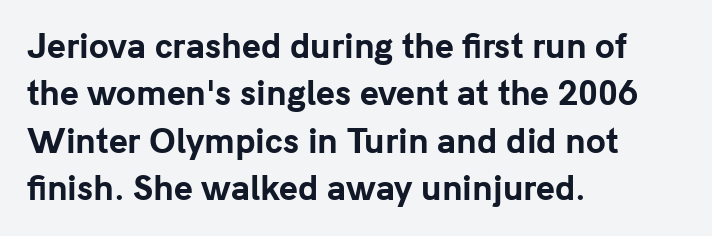
The image shows 32 px bold sans-serif type, upright; set left-aligned, normal line spacing (1.48x), normal letter spacing, not underlined; low stroke contrast and a medium x-height.
